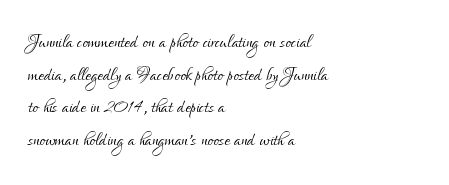
Q: Is the text bold? A: No.
Q: Is the text italic (slanted)? A: Yes.
Q: Is the text underlined? A: No.
Q: How is the paragraph aligned? A: Left-aligned.
Q: Is the spacing between letters normal or unusually wide? A: Normal.
Q: Is the spacing between lines tight, normal or loose? A: Normal.
